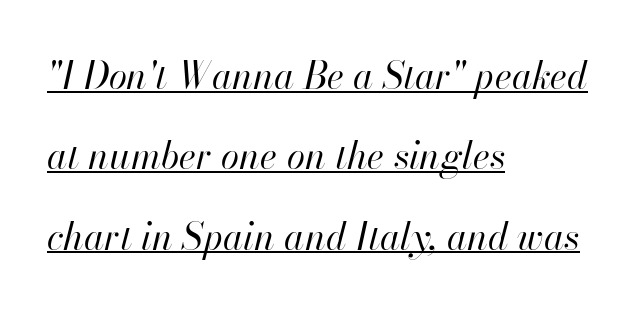
The image shows 37 px regular-weight type, italic (leaning right); set left-aligned, loose line spacing (2.17x), normal letter spacing, underlined; high stroke contrast and a small x-height.
